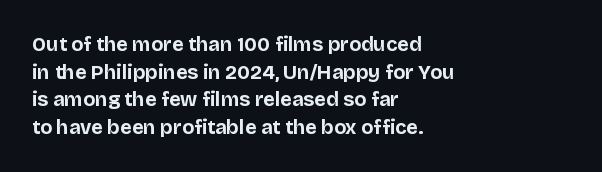
Q: Is the text bold? A: Yes.
Q: Is the text italic (slanted)? A: No, it is upright.
Q: Is the text underlined? A: No.
Q: How is the paragraph aligned? A: Left-aligned.
Q: Is the spacing between letters normal or unusually wide? A: Normal.
Q: Is the spacing between lines tight, normal or loose? A: Normal.
